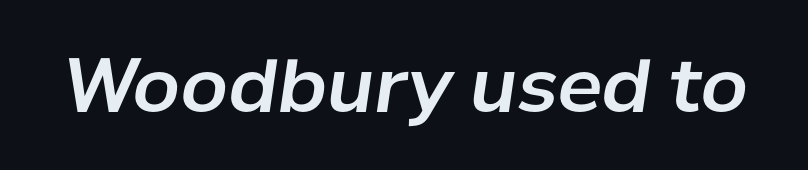
The image shows 75 px text type, italic (leaning right); set normal letter spacing, not underlined; low stroke contrast and a medium x-height.
